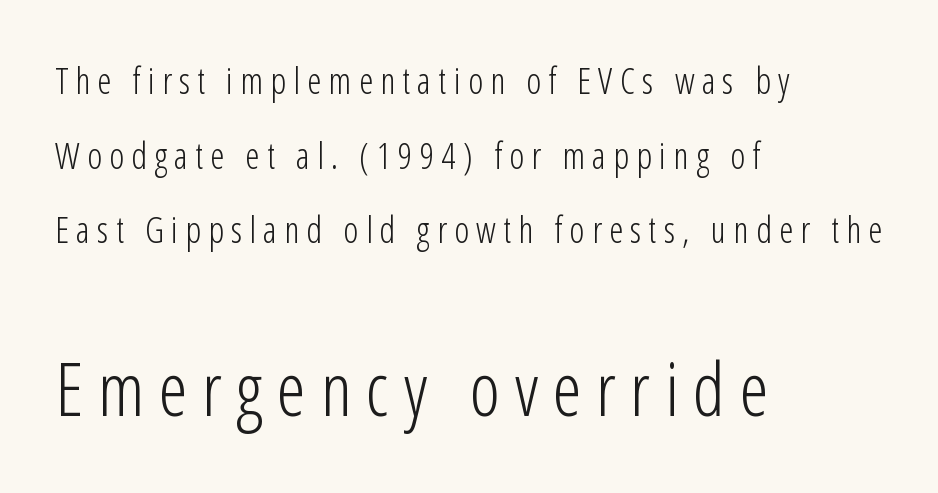
Q: Is the text bold? A: No.
Q: Is the text italic (slanted)? A: No, it is upright.
Q: Is the typeface a serif or a sans-serif typeface? A: Sans-serif.
Q: Is the text underlined? A: No.
Q: How is the paragraph aligned? A: Left-aligned.
Q: Is the spacing between letters normal or unusually wide? A: Unusually wide.
Q: Is the spacing between lines tight, normal or loose? A: Loose.
Q: Which block of text is set in a larger size, the first (top) or the second (bottom)? A: The second (bottom) one.
Q: Width (condensed, normal, or wide)? A: Condensed.
Q: Stroke contrast? A: Low.
Q: x-height? A: Medium.
Q: Monospaced? A: No.
